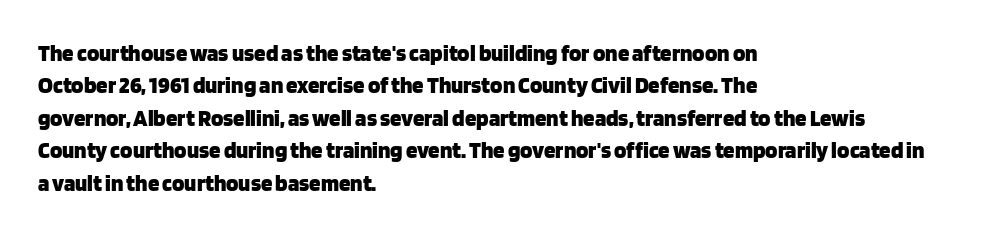
The image shows 23 px bold type, upright; set left-aligned, normal line spacing (1.41x), normal letter spacing, not underlined.
